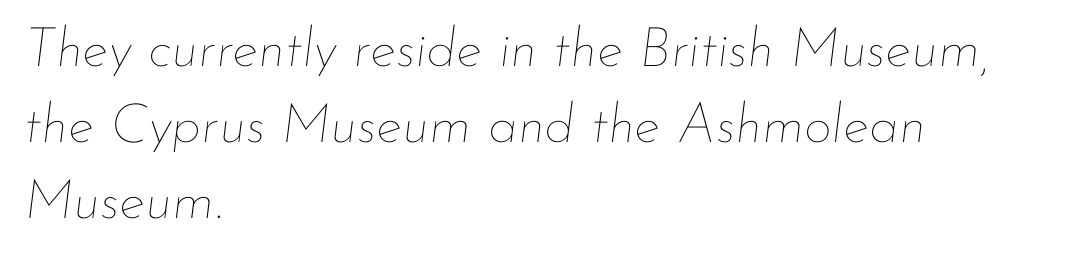
{"italic": "yes", "lean": "right", "slant_degrees": 7, "bold": "no", "weight": "thin", "width": "normal", "stroke_contrast": "low", "x_height": "small", "monospaced": "no", "underline": "no", "align": "left", "line_spacing": "normal", "line_spacing_ratio": 1.38, "letter_spacing": "normal", "letter_spacing_em": 0.0, "glyph_px": 55}
